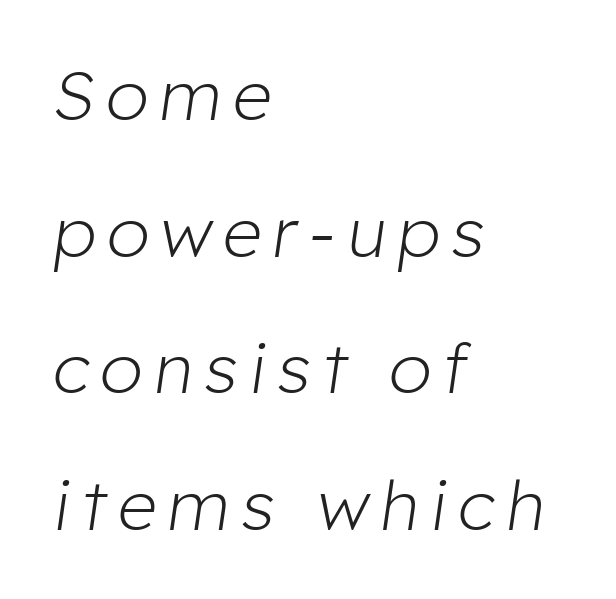
A typesetter would call this leading open, well beyond the default. Varying glyph widths throughout — classic text-font behaviour. Underline: absent. Where is the straight margin? On the left. Weight: not bold — regular or lighter. Tall strokes in this sample are angled rather than plumb.
